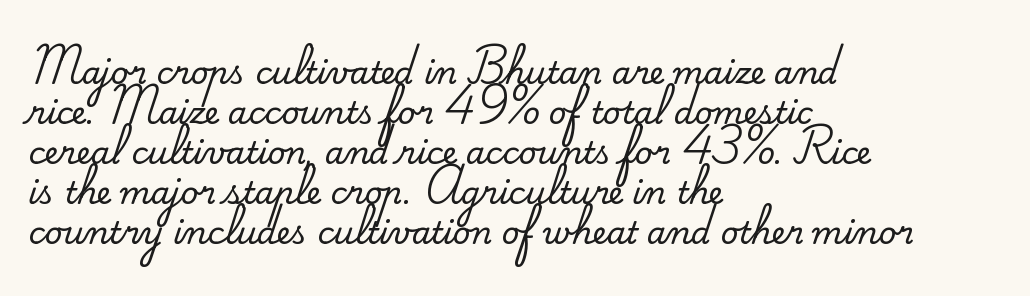
The image shows 31 px serif type; set left-aligned, normal line spacing (1.29x), normal letter spacing, not underlined; medium stroke contrast and a small x-height.
